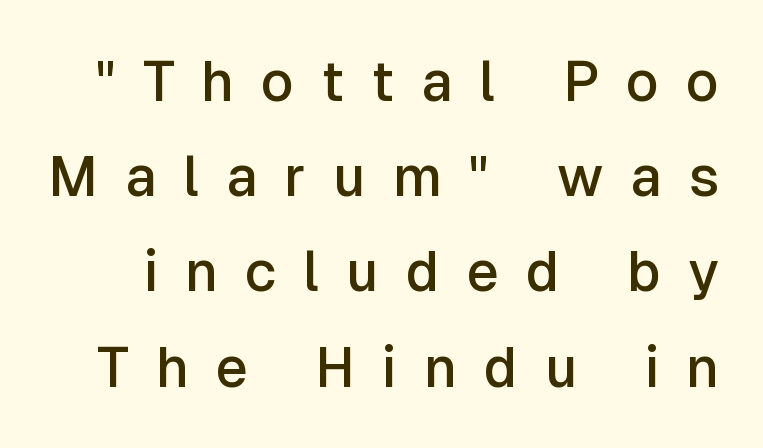
The image shows 56 px semibold sans-serif type, upright; set normal line spacing (1.7x), unusually wide letter spacing (+0.48 em), not underlined; low stroke contrast and a medium x-height.
